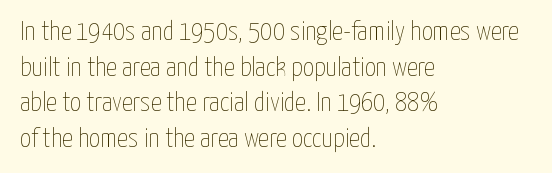
The image shows 27 px text type, upright; set left-aligned, normal line spacing (1.32x), normal letter spacing, not underlined.
